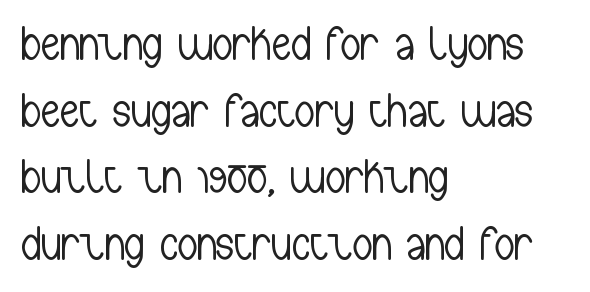
The image shows 49 px light, condensed sans-serif type, upright; set left-aligned, normal line spacing (1.36x), normal letter spacing, not underlined; low stroke contrast and a medium x-height.
